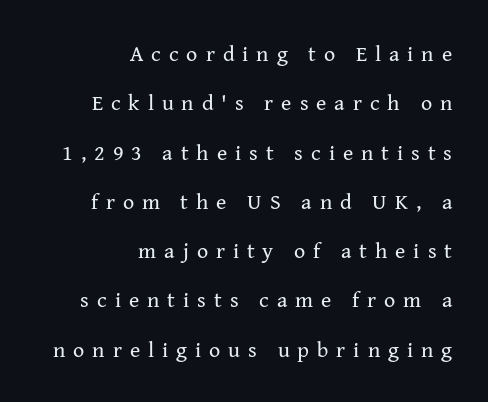
{"italic": "no", "bold": "no", "underline": "no", "align": "right", "line_spacing": "loose", "line_spacing_ratio": 2.24, "letter_spacing": "wide", "letter_spacing_em": 0.36, "glyph_px": 22}
